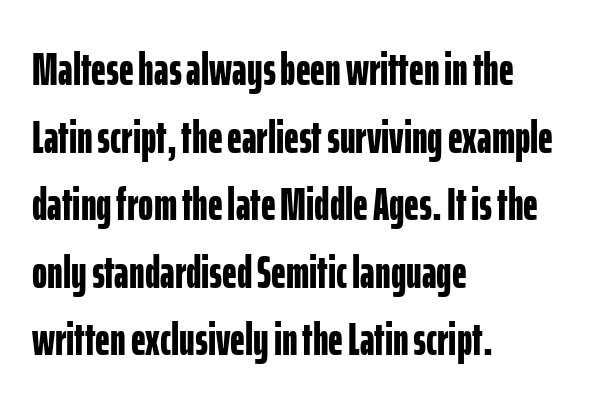
{"serif": "no", "italic": "no", "bold": "yes", "weight": "bold", "width": "condensed", "stroke_contrast": "low", "x_height": "medium", "monospaced": "no", "underline": "no", "align": "left", "line_spacing": "normal", "line_spacing_ratio": 1.47, "letter_spacing": "normal", "letter_spacing_em": 0.0, "glyph_px": 46}
